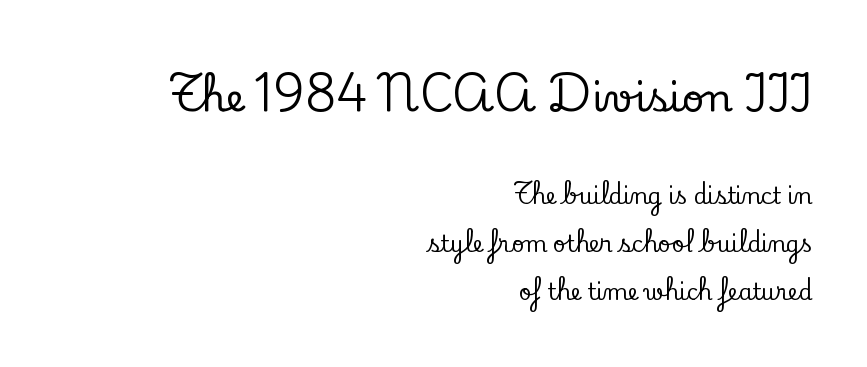
{"serif": "yes", "italic": "no", "width": "normal", "stroke_contrast": "low", "x_height": "small", "monospaced": "no", "underline": "no", "align": "right", "line_spacing": "loose", "line_spacing_ratio": 2.19, "letter_spacing": "normal", "letter_spacing_em": 0.0, "larger_block": "first", "size_ratio": 1.77, "glyph_px": 39}
